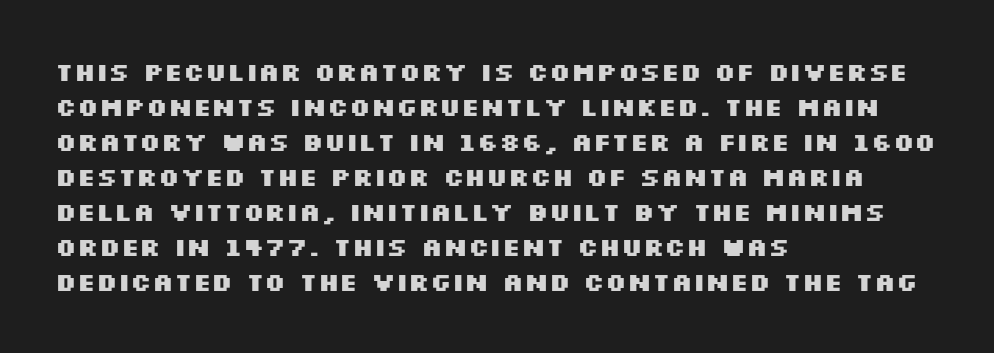
{"italic": "no", "bold": "yes", "underline": "no", "align": "left", "line_spacing": "normal", "line_spacing_ratio": 1.4, "letter_spacing": "normal", "letter_spacing_em": 0.0, "glyph_px": 25}
